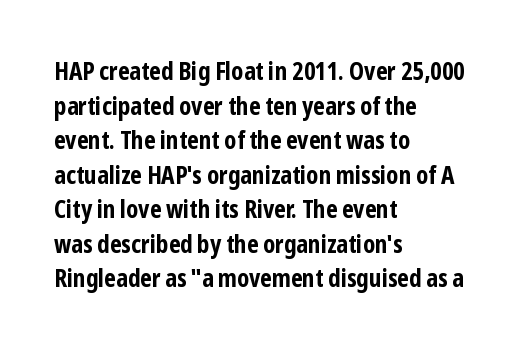
Q: Is the text bold? A: Yes.
Q: Is the text italic (slanted)? A: No, it is upright.
Q: Is the text underlined? A: No.
Q: How is the paragraph aligned? A: Left-aligned.
Q: Is the spacing between letters normal or unusually wide? A: Normal.
Q: Is the spacing between lines tight, normal or loose? A: Normal.
